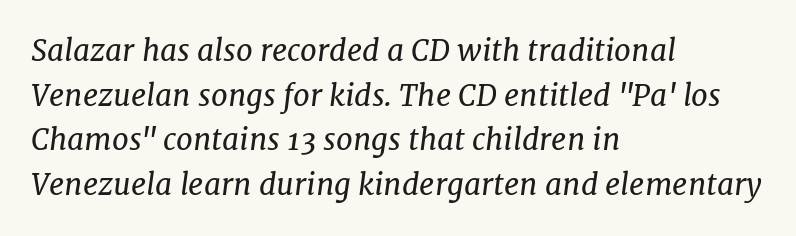
The image shows 30 px regular-weight serif type, italic (leaning right); set left-aligned, normal line spacing (1.49x), normal letter spacing, not underlined; low stroke contrast and a medium x-height.
